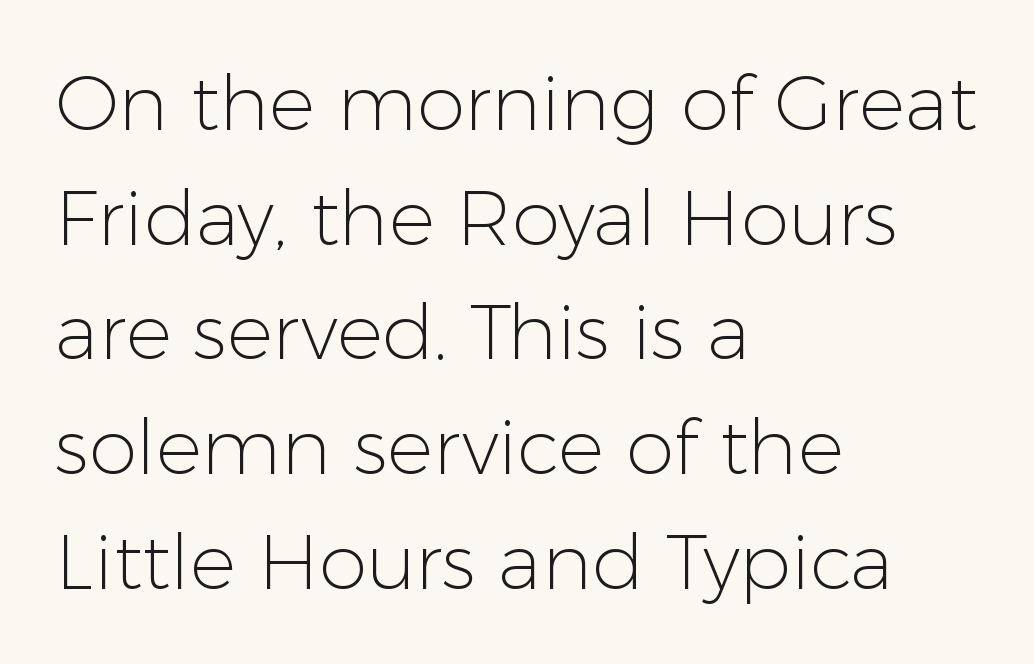
The image shows 77 px light sans-serif type, upright; set left-aligned, normal line spacing (1.49x), normal letter spacing, not underlined; low stroke contrast and a medium x-height.
